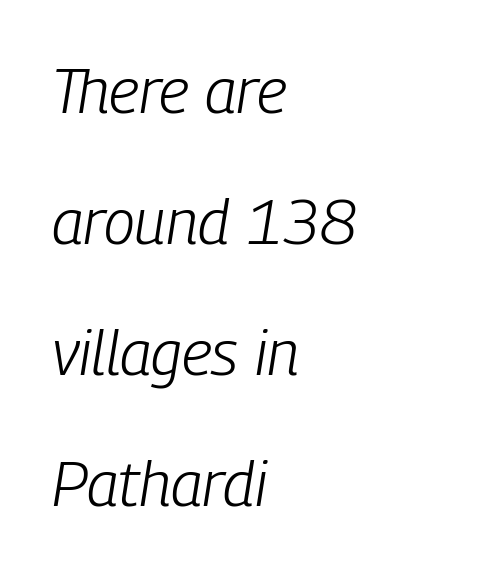
The image shows 63 px light, condensed type, italic (leaning right); set left-aligned, loose line spacing (2.08x), normal letter spacing, not underlined; low stroke contrast and a medium x-height.
